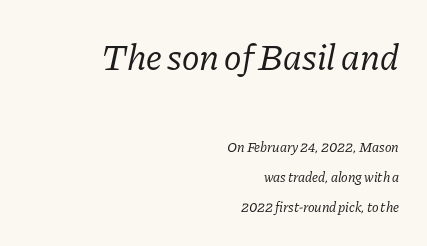
The image shows 37 px regular-weight serif type, italic (leaning right); set right-aligned, loose line spacing (2.13x), normal letter spacing, not underlined; the first (top) block is 2.64x larger; low stroke contrast and a medium x-height.
